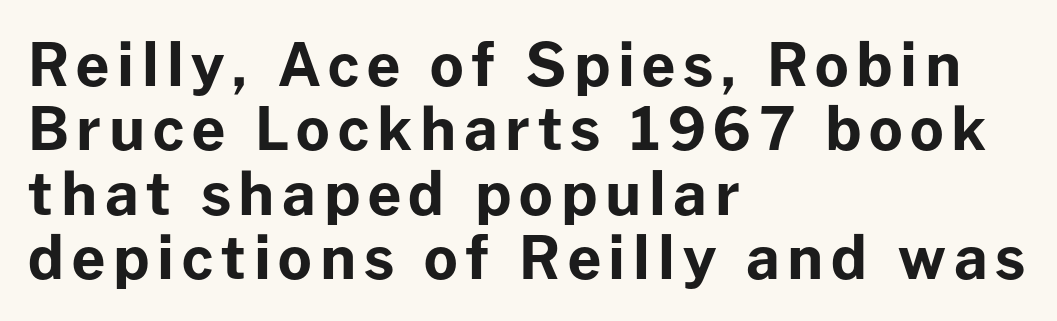
Italic: no, the glyphs are upright roman. The vertical gap from one line to the next is small. Unlike a traditional serif, this face leaves its strokes unadorned. A full-strength bold gives these letters their thick strokes. Each letter keeps its own natural width here, so spacing adapts to shape. Every row of glyphs begins at an identical x-position on the left.
